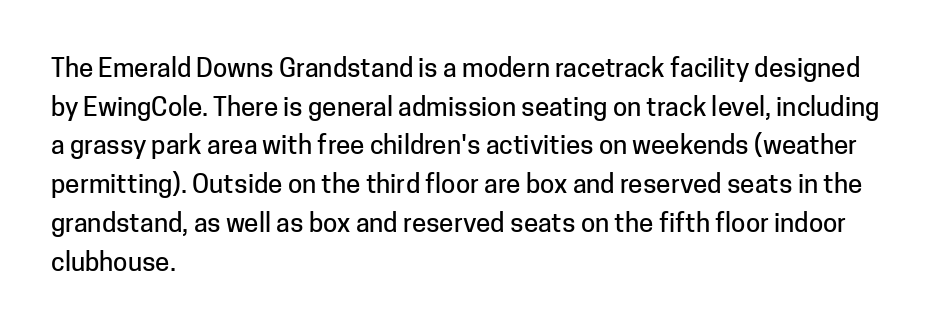
Q: Is the text italic (slanted)? A: No, it is upright.
Q: Is the text underlined? A: No.
Q: How is the paragraph aligned? A: Left-aligned.
Q: Is the spacing between letters normal or unusually wide? A: Normal.
Q: Is the spacing between lines tight, normal or loose? A: Normal.
